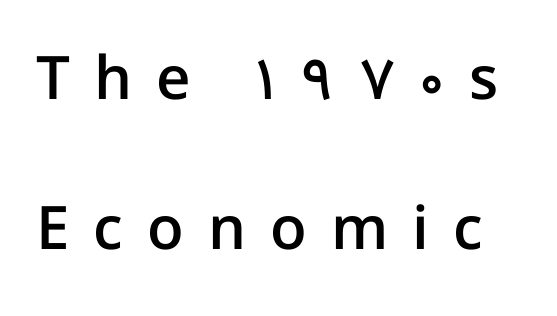
Bold? Not quite — semibold, heavier than regular but stopping short. Nobody drew a line under any word here. Words appear elongated and porous because spacing is wide. The designer went with a sans here, leaving each stem footless.
